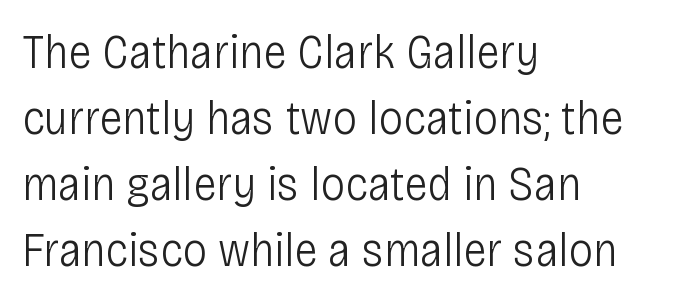
The image shows 49 px light, condensed sans-serif type, upright; set left-aligned, normal line spacing (1.35x), normal letter spacing, not underlined; low stroke contrast and a large x-height.
